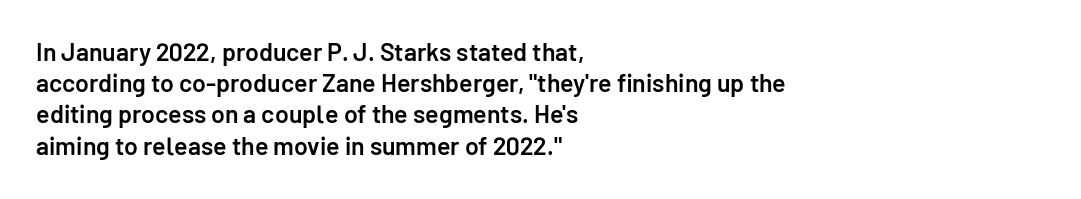
{"italic": "no", "bold": "semi", "underline": "no", "align": "left", "line_spacing": "normal", "line_spacing_ratio": 1.25, "letter_spacing": "normal", "letter_spacing_em": 0.0, "glyph_px": 25}
